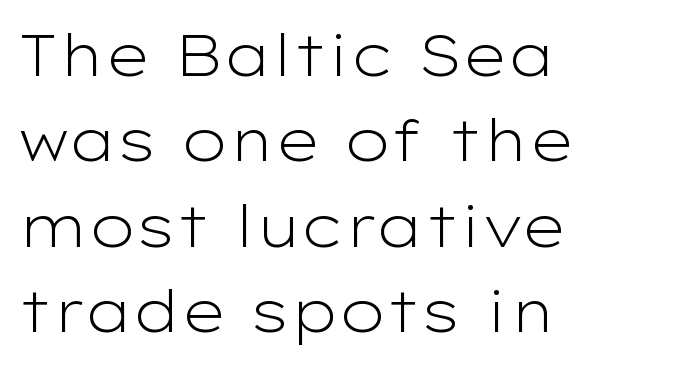
The image shows 58 px light, wide sans-serif type, upright; set left-aligned, normal line spacing (1.47x), normal letter spacing, not underlined; low stroke contrast and a medium x-height.
